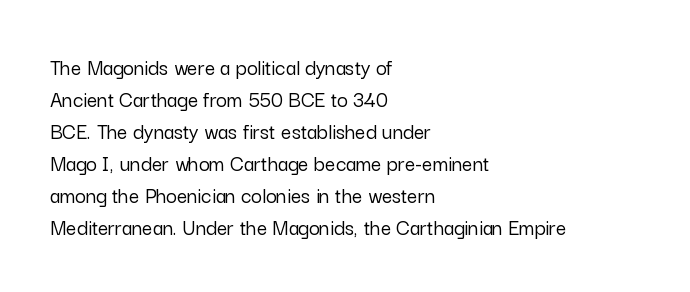
These lines are set flush left with a ragged right edge. Nope, not italic — everything's standing straight. Observe the ordinary spacing: letters are neighbours, not strangers. Vertically, the passage feels balanced, rows spaced as you'd expect. Has an underline been added? It has not.
